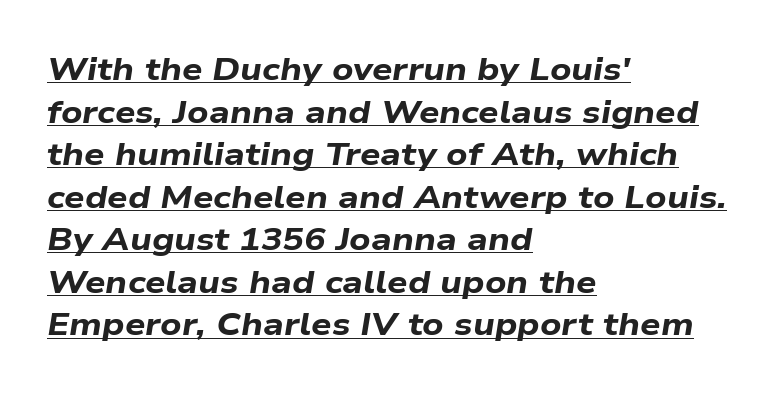
{"italic": "yes", "lean": "right", "slant_degrees": 9, "bold": "yes", "weight": "bold", "width": "wide", "stroke_contrast": "low", "x_height": "medium", "monospaced": "no", "underline": "yes", "align": "left", "line_spacing": "normal", "line_spacing_ratio": 1.33, "letter_spacing": "normal", "letter_spacing_em": 0.0, "glyph_px": 32}
